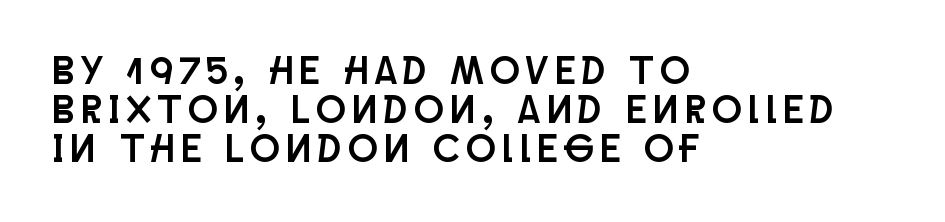
A typesetter would call this leading minimal, almost set solid. Type without underlining. The passage shown is typeset with a sans-serif family. The typography opts for an upright posture over an oblique one.
